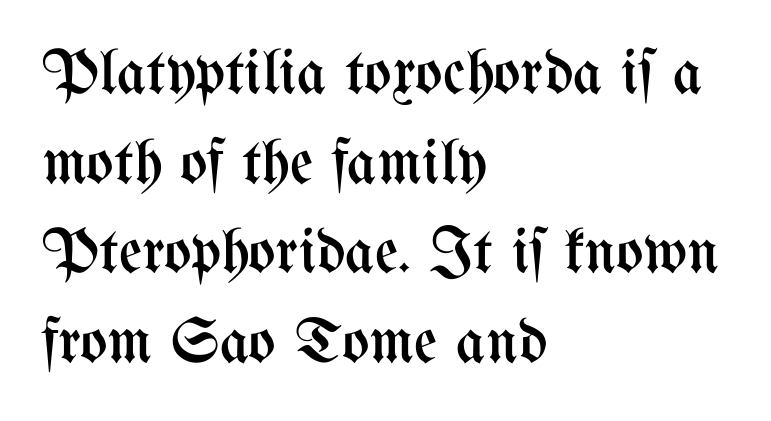
{"italic": "no", "bold": "no", "weight": "regular", "width": "condensed", "stroke_contrast": "medium", "x_height": "medium", "monospaced": "no", "underline": "no", "align": "left", "line_spacing": "normal", "line_spacing_ratio": 1.4, "letter_spacing": "normal", "letter_spacing_em": 0.0, "glyph_px": 64}
